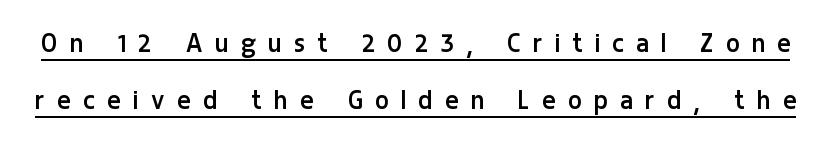
The image shows 31 px regular-weight, condensed sans-serif type, upright; set line spacing 1.84x, unusually wide letter spacing (+0.43 em), underlined; low stroke contrast and a medium x-height.
